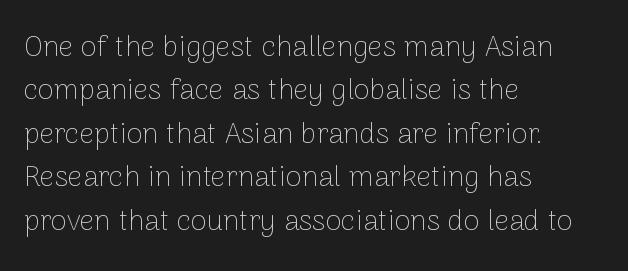
The image shows 29 px thin sans-serif type, upright; set left-aligned, normal line spacing (1.5x), normal letter spacing, not underlined; low stroke contrast and a medium x-height.
